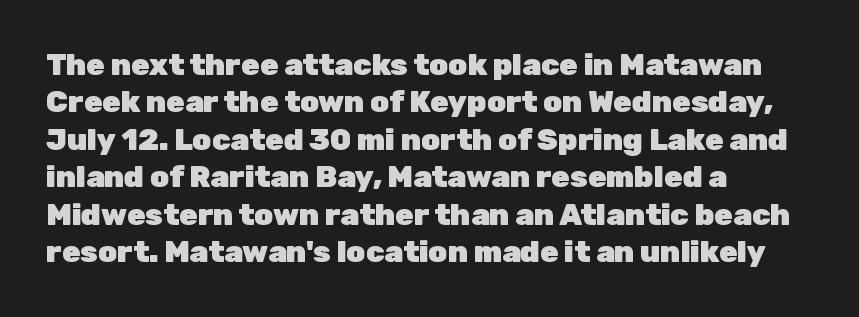
Q: Is the text bold? A: Yes.
Q: Is the text italic (slanted)? A: No, it is upright.
Q: Is the typeface a serif or a sans-serif typeface? A: Sans-serif.
Q: Is the text underlined? A: No.
Q: How is the paragraph aligned? A: Left-aligned.
Q: Is the spacing between letters normal or unusually wide? A: Normal.
Q: Is the spacing between lines tight, normal or loose? A: Normal.
Q: Width (condensed, normal, or wide)? A: Normal.
Q: Stroke contrast? A: Low.
Q: x-height? A: Medium.
Q: Monospaced? A: No.
